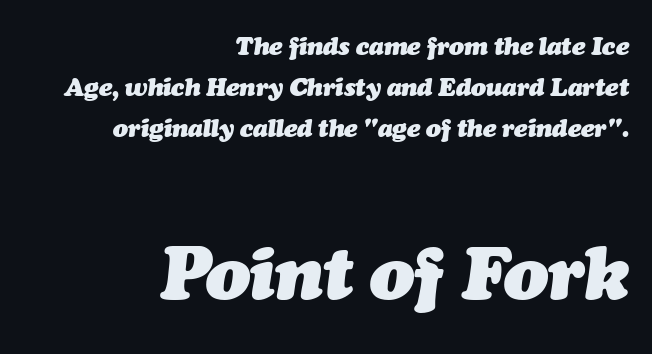
Q: Is the text bold? A: Yes.
Q: Is the text italic (slanted)? A: Yes, it leans right by about 7 degrees.
Q: Is the text underlined? A: No.
Q: How is the paragraph aligned? A: Right-aligned.
Q: Is the spacing between letters normal or unusually wide? A: Normal.
Q: Is the spacing between lines tight, normal or loose? A: Normal.
Q: Which block of text is set in a larger size, the first (top) or the second (bottom)? A: The second (bottom) one.
Q: Width (condensed, normal, or wide)? A: Normal.
Q: Stroke contrast? A: Medium.
Q: x-height? A: Medium.
Q: Monospaced? A: No.
